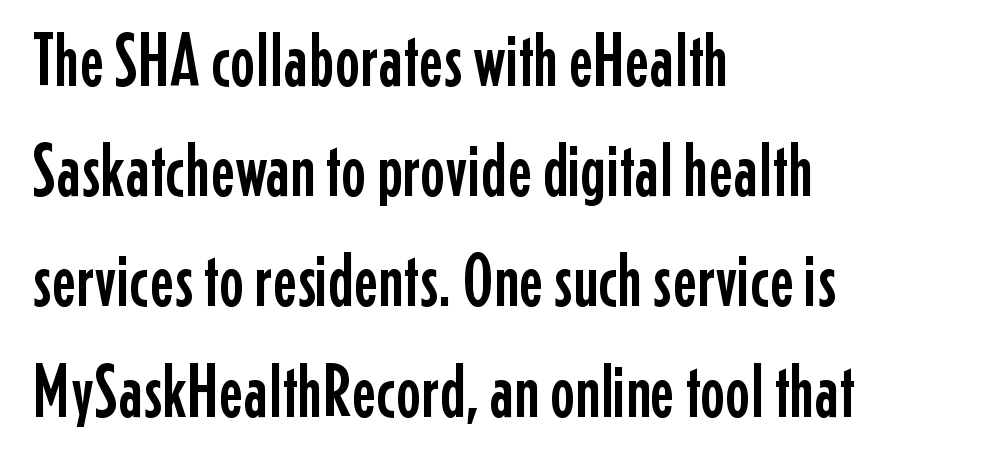
Here the designer chose a conventional face with non-uniform glyph widths. Each row of text sits above clean, open space. You can tell from the bare stems that sans-serif type was used. This sample is left-justified, so line endings fall wherever the words run out.
